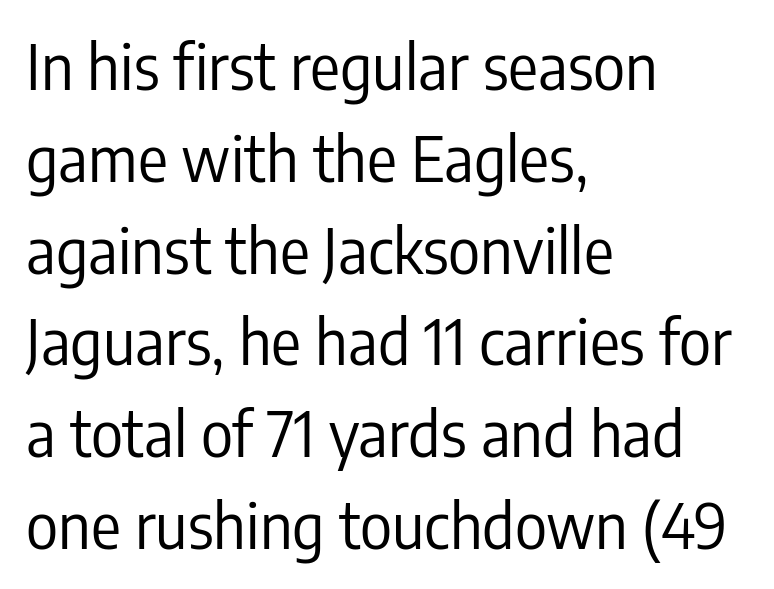
{"serif": "no", "italic": "no", "bold": "no", "weight": "regular", "width": "condensed", "stroke_contrast": "low", "x_height": "medium", "monospaced": "no", "underline": "no", "align": "left", "line_spacing": "normal", "line_spacing_ratio": 1.48, "letter_spacing": "normal", "letter_spacing_em": 0.0, "glyph_px": 62}
